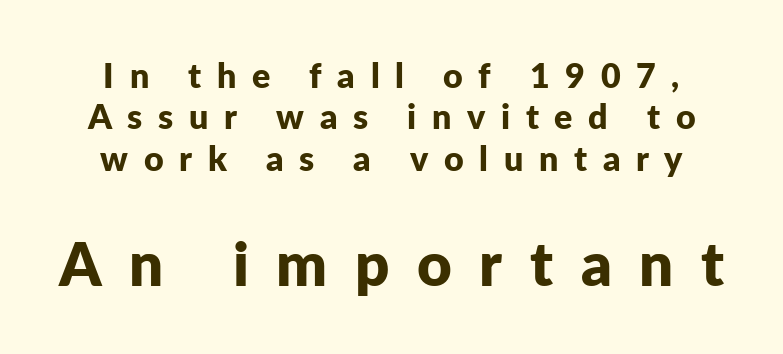
{"serif": "no", "italic": "no", "bold": "yes", "weight": "bold", "width": "normal", "stroke_contrast": "low", "x_height": "medium", "monospaced": "no", "underline": "no", "line_spacing_ratio": 1.22, "letter_spacing": "wide", "letter_spacing_em": 0.46, "larger_block": "second", "size_ratio": 1.76, "glyph_px": 60}
